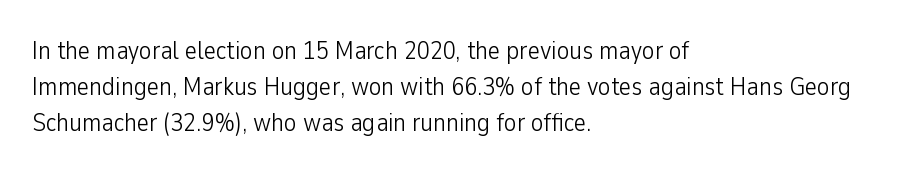
Q: Is the text bold? A: No.
Q: Is the text italic (slanted)? A: No, it is upright.
Q: Is the text underlined? A: No.
Q: How is the paragraph aligned? A: Left-aligned.
Q: Is the spacing between letters normal or unusually wide? A: Normal.
Q: Is the spacing between lines tight, normal or loose? A: Normal.
